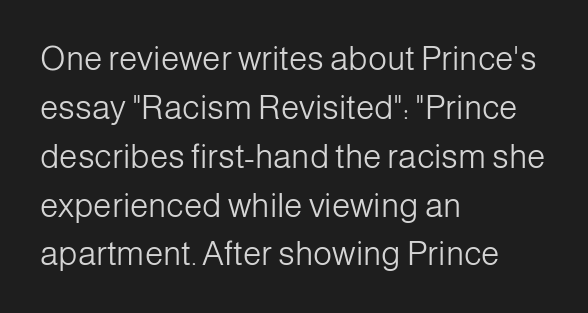
This sample is left-justified, so line endings fall wherever the words run out. Each stroke keeps to a modest, everyday thickness or less. Any mark beneath the type? The region is blank. You could not count columns in this text — the font is proportionally spaced.
